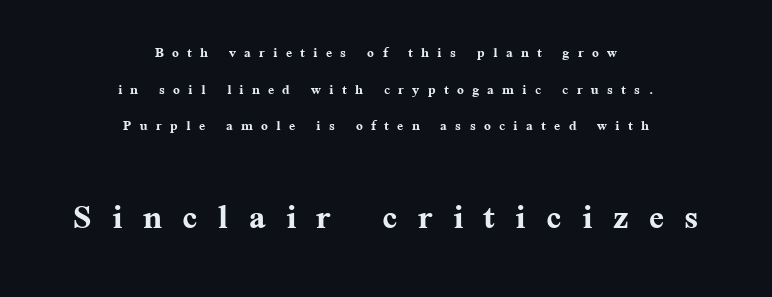
The lettering holds an erect, upright posture throughout. Quick note: underline off. Letterform terminals end in serifs throughout the passage. Letter spacing: wide.
